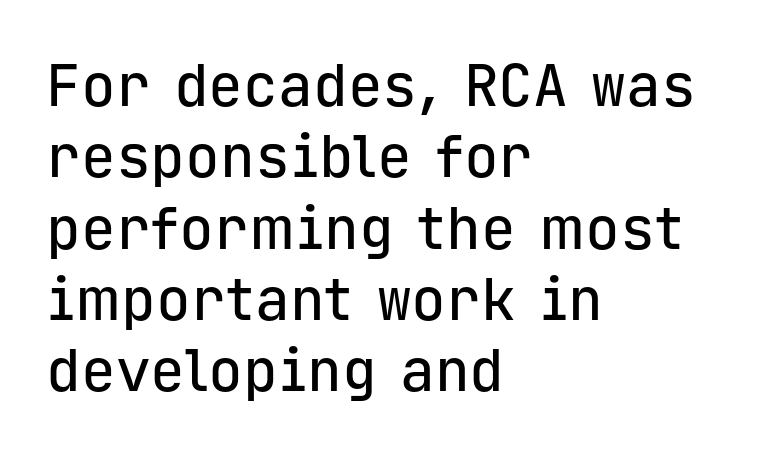
{"serif": "no", "italic": "no", "width": "normal", "stroke_contrast": "low", "x_height": "medium", "monospaced": "yes", "underline": "no", "align": "left", "line_spacing_ratio": 1.23, "letter_spacing": "normal", "letter_spacing_em": 0.0, "glyph_px": 58}
